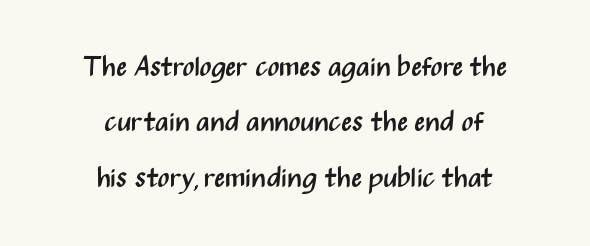
Q: Is the text bold? A: No.
Q: Is the text italic (slanted)? A: No, it is upright.
Q: Is the typeface a serif or a sans-serif typeface? A: Sans-serif.
Q: Is the text underlined? A: No.
Q: How is the paragraph aligned? A: Centered.
Q: Is the spacing between letters normal or unusually wide? A: Normal.
Q: Is the spacing between lines tight, normal or loose? A: Loose.
Q: Width (condensed, normal, or wide)? A: Condensed.
Q: Stroke contrast? A: Medium.
Q: x-height? A: Medium.
Q: Monospaced? A: No.
